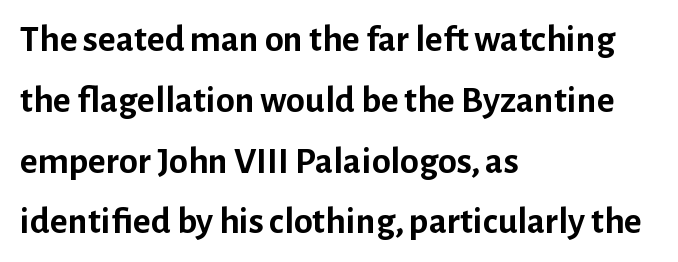
Q: Is the text bold? A: Yes.
Q: Is the text italic (slanted)? A: No, it is upright.
Q: Is the typeface a serif or a sans-serif typeface? A: Sans-serif.
Q: Is the text underlined? A: No.
Q: How is the paragraph aligned? A: Left-aligned.
Q: Is the spacing between letters normal or unusually wide? A: Normal.
Q: Is the spacing between lines tight, normal or loose? A: Normal.
Q: Width (condensed, normal, or wide)? A: Normal.
Q: Stroke contrast? A: Low.
Q: x-height? A: Medium.
Q: Monospaced? A: No.
